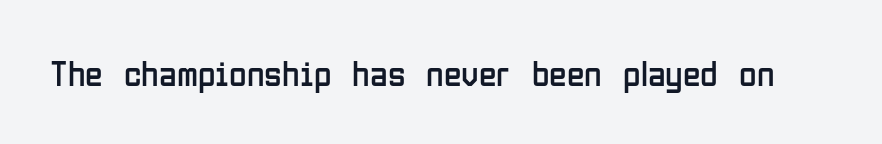
The image shows 36 px regular-weight, condensed sans-serif type, upright; set normal letter spacing, not underlined; low stroke contrast and a medium x-height.
